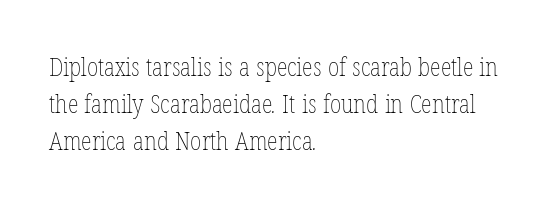
{"bold": "no", "underline": "no", "align": "left", "line_spacing": "normal", "line_spacing_ratio": 1.49, "letter_spacing": "normal", "letter_spacing_em": 0.0, "glyph_px": 25}
